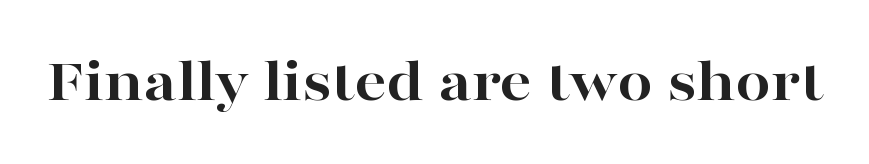
Thick stems and heavy bowls — unmistakably bold. This sample uses plain, unmodified letter spacing. It's the straight-up-and-down kind of type. The face used here is proportionally spaced, like ordinary book or web type. Serifs: yes, visible at the terminals of the letterforms. A bare baseline throughout the passage.
